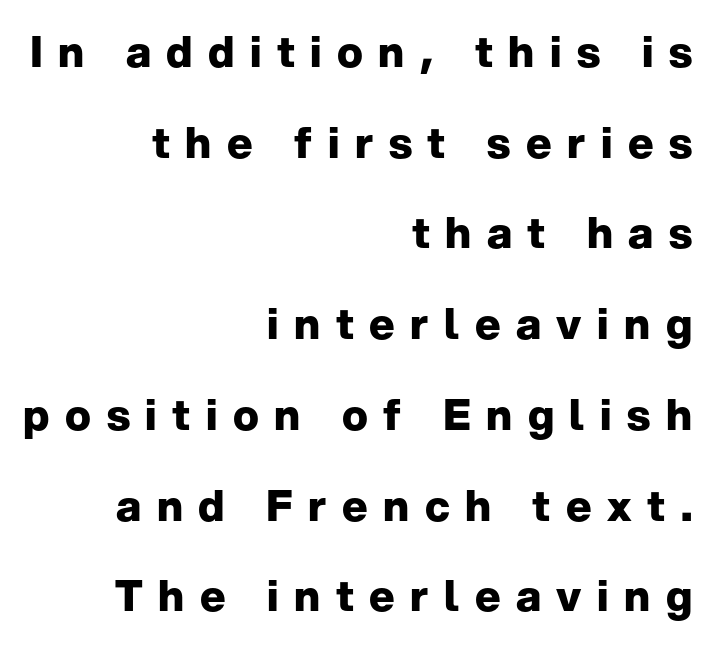
{"serif": "no", "italic": "no", "bold": "yes", "weight": "heavy", "width": "normal", "stroke_contrast": "low", "x_height": "medium", "monospaced": "no", "underline": "no", "align": "right", "line_spacing": "loose", "line_spacing_ratio": 2.11, "letter_spacing": "wide", "letter_spacing_em": 0.36, "glyph_px": 43}
